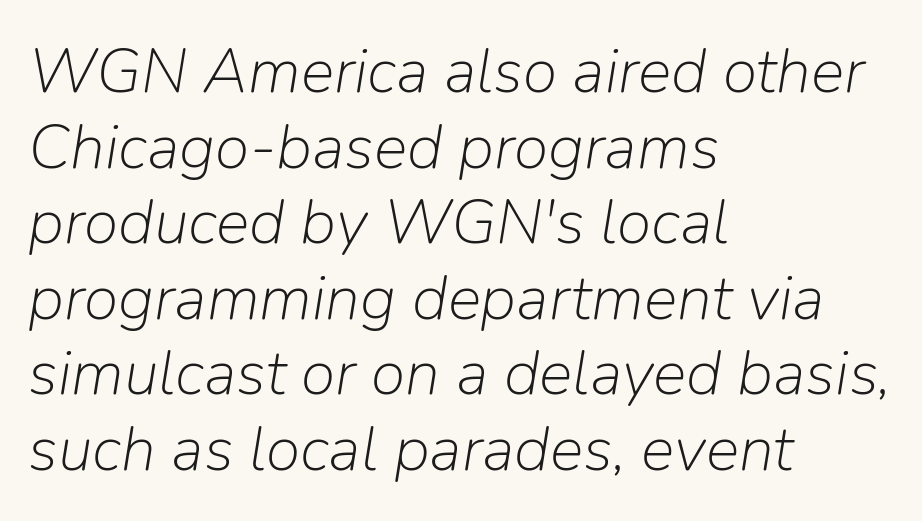
{"italic": "yes", "lean": "right", "slant_degrees": 9, "bold": "no", "weight": "light", "width": "normal", "stroke_contrast": "low", "x_height": "medium", "monospaced": "no", "underline": "no", "align": "left", "line_spacing_ratio": 1.2, "letter_spacing": "normal", "letter_spacing_em": 0.0, "glyph_px": 63}
